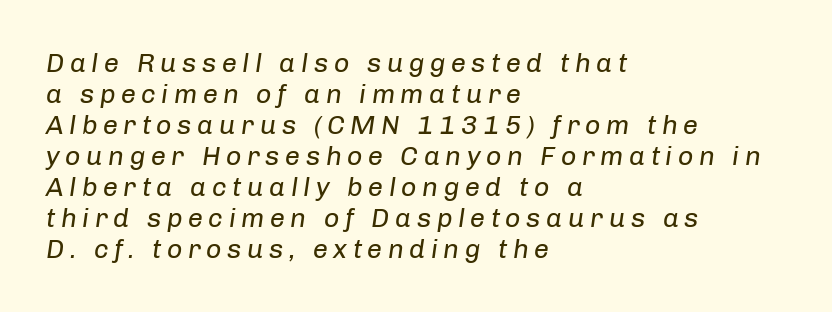
{"italic": "yes", "lean": "right", "slant_degrees": 8, "bold": "no", "underline": "no", "align": "left", "line_spacing": "tight", "line_spacing_ratio": 1.15, "letter_spacing": "wide", "letter_spacing_em": 0.2, "glyph_px": 27}
